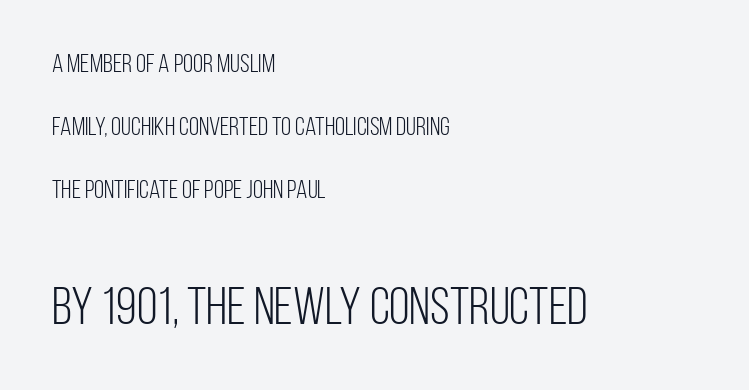
{"serif": "no", "italic": "no", "bold": "no", "weight": "light", "width": "condensed", "stroke_contrast": "low", "x_height": "large", "monospaced": "no", "underline": "no", "align": "left", "line_spacing": "loose", "line_spacing_ratio": 2.43, "letter_spacing": "normal", "letter_spacing_em": 0.0, "larger_block": "second", "size_ratio": 2.04, "glyph_px": 53}
